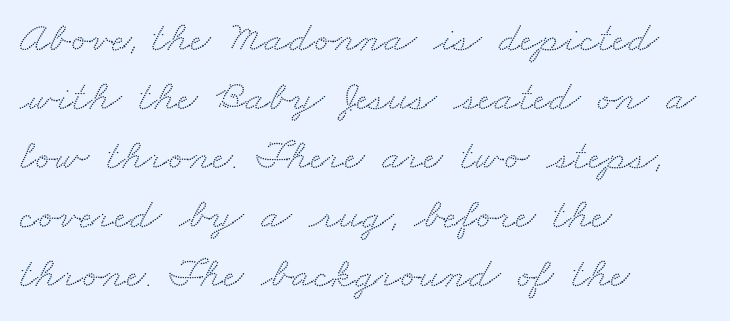
The image shows 44 px wide serif type; set left-aligned, normal line spacing (1.34x), normal letter spacing, not underlined; medium stroke contrast and a small x-height.
